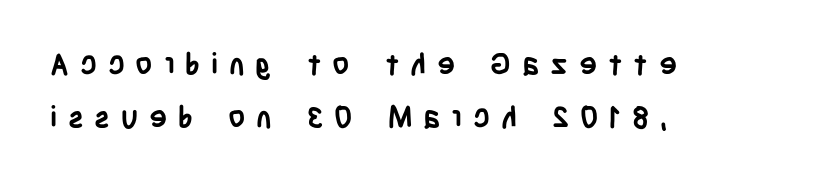
Q: Is the text bold? A: Yes.
Q: Is the text italic (slanted)? A: No, it is upright.
Q: Is the typeface a serif or a sans-serif typeface? A: Sans-serif.
Q: Is the text underlined? A: No.
Q: How is the paragraph aligned? A: Left-aligned.
Q: Is the spacing between letters normal or unusually wide? A: Unusually wide.
Q: Width (condensed, normal, or wide)? A: Condensed.
Q: Stroke contrast? A: Low.
Q: x-height? A: Large.
Q: Monospaced? A: No.
